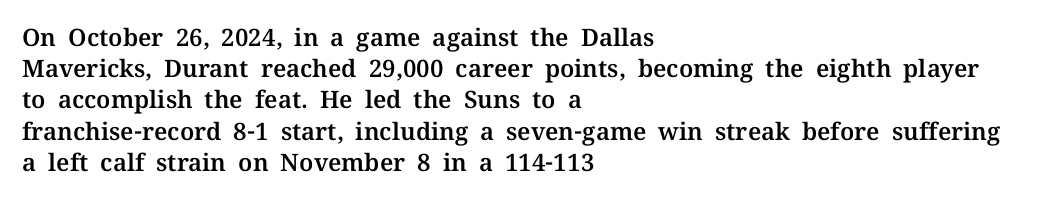
Does the copy run flush right? No — it runs flush left. The font's upright variant was chosen for this text. Descender tails drop into unmarked territory. Reading down the column, the eye jumps a familiar distance to each next line.
